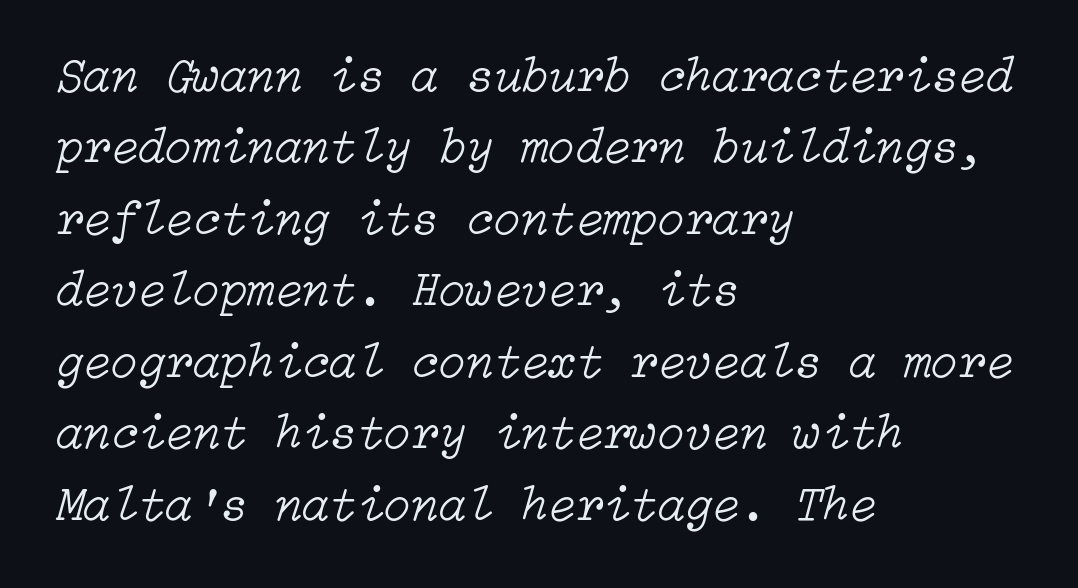
Q: Is the text bold? A: No.
Q: Is the text italic (slanted)? A: Yes, it leans right by about 15 degrees.
Q: Is the text underlined? A: No.
Q: How is the paragraph aligned? A: Left-aligned.
Q: Is the spacing between letters normal or unusually wide? A: Normal.
Q: Is the spacing between lines tight, normal or loose? A: Normal.
Q: Width (condensed, normal, or wide)? A: Normal.
Q: Stroke contrast? A: Low.
Q: x-height? A: Medium.
